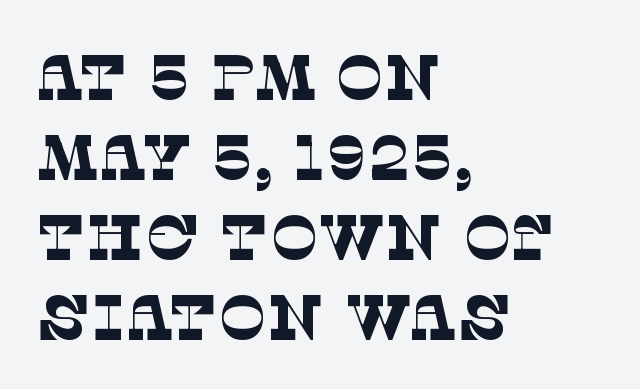
{"serif": "yes", "bold": "no", "weight": "thin", "width": "normal", "stroke_contrast": "low", "x_height": "large", "monospaced": "no", "underline": "no", "align": "left", "line_spacing": "normal", "line_spacing_ratio": 1.25, "letter_spacing": "normal", "letter_spacing_em": 0.0, "glyph_px": 64}
